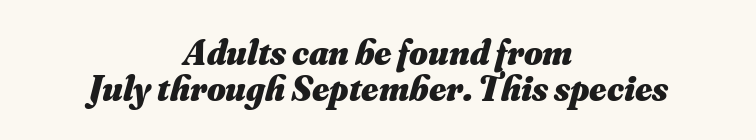
{"italic": "yes", "lean": "right", "slant_degrees": 16, "bold": "yes", "weight": "heavy", "width": "normal", "stroke_contrast": "medium", "x_height": "small", "monospaced": "no", "underline": "no", "align": "center", "line_spacing": "tight", "line_spacing_ratio": 1.0, "letter_spacing": "normal", "letter_spacing_em": 0.0, "glyph_px": 36}
